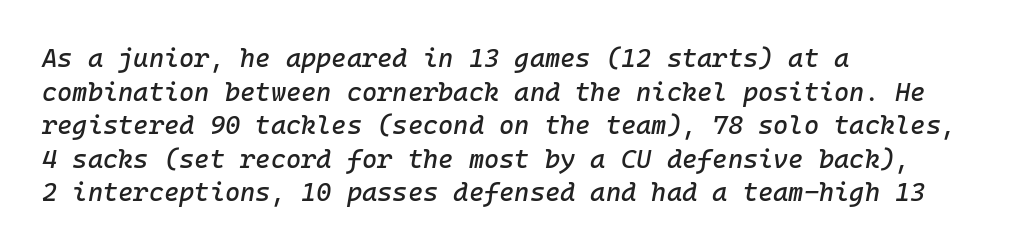
Bare-footed words on every line. There is no visible air inserted between adjacent glyphs. Quick note: italic. Every row of glyphs begins at an identical x-position on the left. This sample keeps an unexceptional amount of space between lines.
